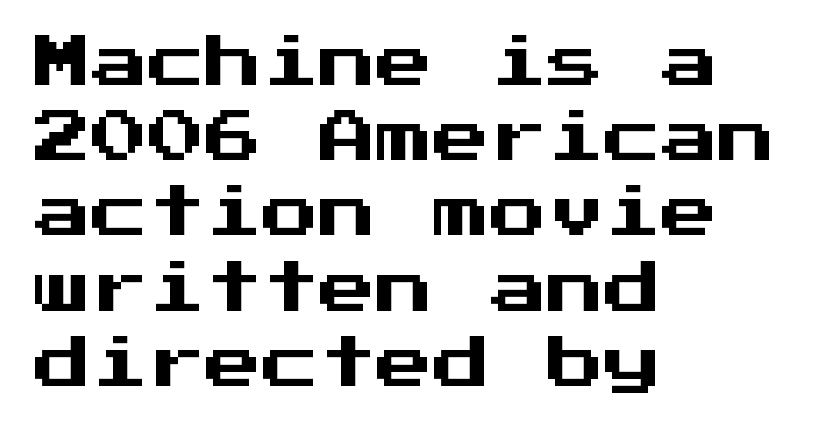
The zone under the glyphs is completely vacant. The rendering uses a moderate line-height, typical for paragraphs. The horizontal fit of the characters is conventional and even. Every stem runs plumb, perpendicular to the baseline.
